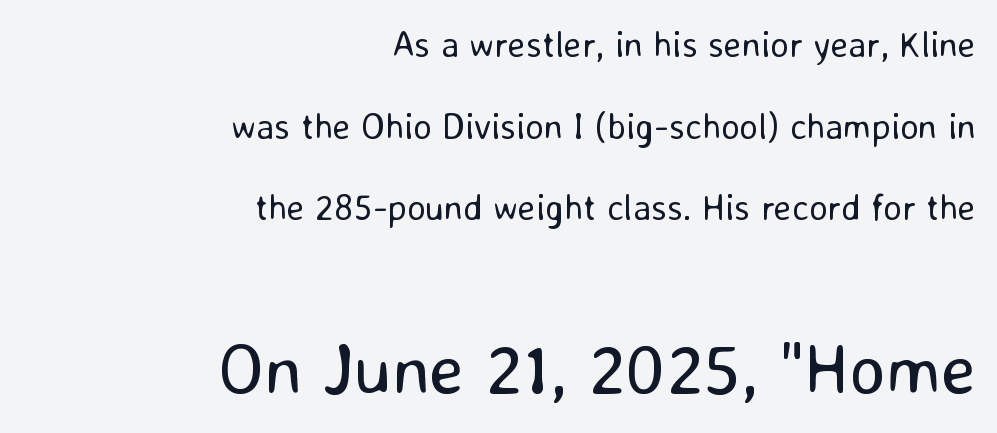
Q: Is the text bold? A: No.
Q: Is the text italic (slanted)? A: No, it is upright.
Q: Is the typeface a serif or a sans-serif typeface? A: Sans-serif.
Q: Is the text underlined? A: No.
Q: How is the paragraph aligned? A: Right-aligned.
Q: Is the spacing between letters normal or unusually wide? A: Normal.
Q: Is the spacing between lines tight, normal or loose? A: Loose.
Q: Which block of text is set in a larger size, the first (top) or the second (bottom)? A: The second (bottom) one.
Q: Width (condensed, normal, or wide)? A: Normal.
Q: Stroke contrast? A: Low.
Q: x-height? A: Medium.
Q: Monospaced? A: No.
